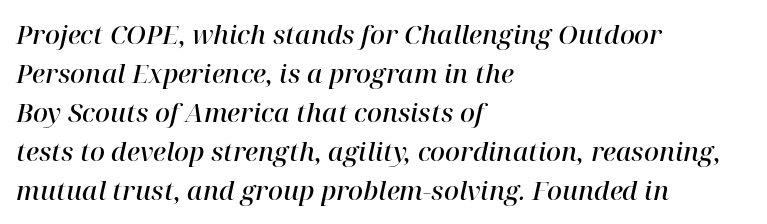
The rows are spaced the way most documents space them. Descenders are the only things crossing below the line. The paragraph has a hard left edge and a soft right edge. This rendering leaves character spacing at its baseline value.
